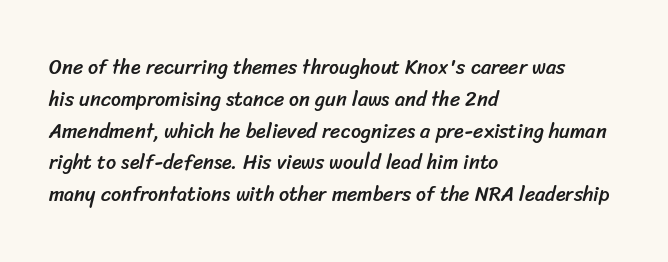
Horizontal alignment here is leftward, the default for most running prose. A typesetter would call this leading conventional body-copy spacing. The space beneath each line is pristine and unruled. This sample uses plain, unmodified letter spacing.
